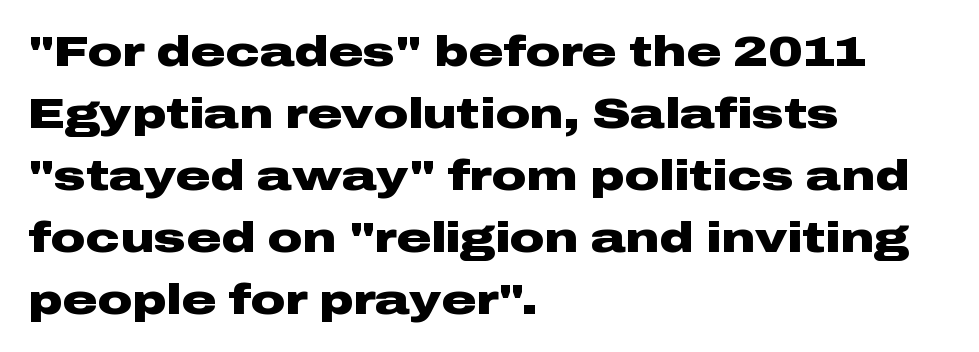
{"serif": "no", "italic": "no", "bold": "yes", "weight": "heavy", "width": "wide", "stroke_contrast": "low", "x_height": "medium", "monospaced": "no", "underline": "no", "align": "left", "line_spacing": "normal", "line_spacing_ratio": 1.44, "letter_spacing": "normal", "letter_spacing_em": 0.0, "glyph_px": 43}
